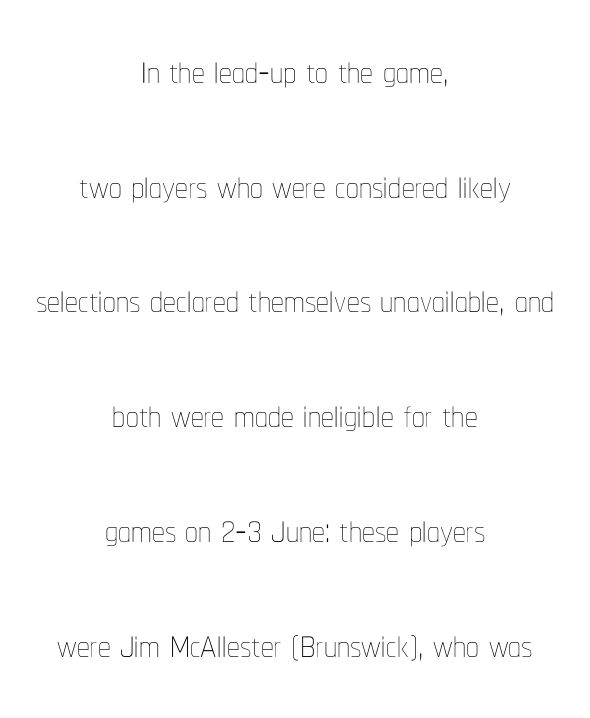
Q: Is the text bold? A: No.
Q: Is the text italic (slanted)? A: No, it is upright.
Q: Is the text underlined? A: No.
Q: How is the paragraph aligned? A: Centered.
Q: Is the spacing between letters normal or unusually wide? A: Normal.
Q: Is the spacing between lines tight, normal or loose? A: Loose.
Q: Width (condensed, normal, or wide)? A: Condensed.
Q: Stroke contrast? A: Low.
Q: x-height? A: Medium.
Q: Monospaced? A: No.
